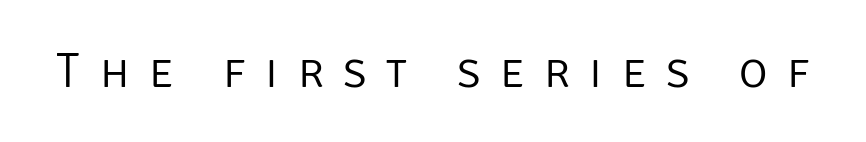
Q: Is the text bold? A: No.
Q: Is the text italic (slanted)? A: No, it is upright.
Q: Is the typeface a serif or a sans-serif typeface? A: Sans-serif.
Q: Is the text underlined? A: No.
Q: Is the spacing between letters normal or unusually wide? A: Unusually wide.
Q: Width (condensed, normal, or wide)? A: Normal.
Q: Stroke contrast? A: Low.
Q: x-height? A: Large.
Q: Monospaced? A: No.
